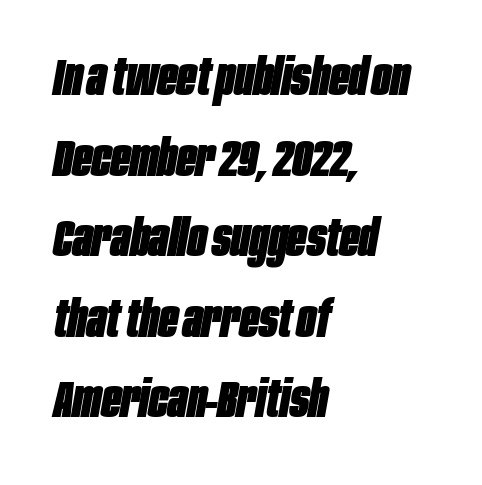
Q: Is the text bold? A: Yes.
Q: Is the text italic (slanted)? A: Yes, it leans right by about 10 degrees.
Q: Is the text underlined? A: No.
Q: How is the paragraph aligned? A: Left-aligned.
Q: Is the spacing between letters normal or unusually wide? A: Normal.
Q: Is the spacing between lines tight, normal or loose? A: Normal.
Q: Width (condensed, normal, or wide)? A: Condensed.
Q: Stroke contrast? A: Low.
Q: x-height? A: Large.
Q: Monospaced? A: No.
